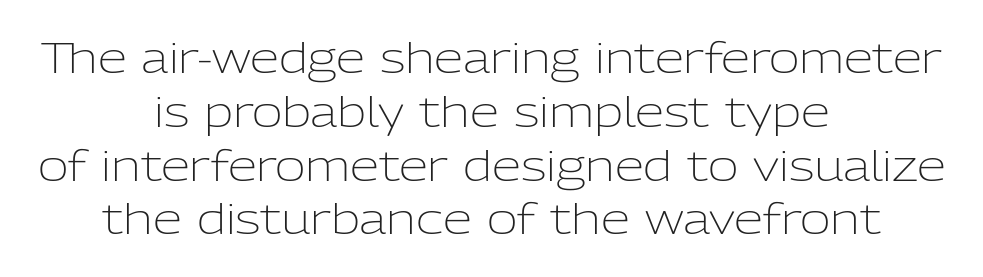
Posture: vertical. Weight: in the light-to-regular range. The space between consecutive lines is moderate. Note the varied advance widths — an 'i' is clearly narrower than an 'm'.
